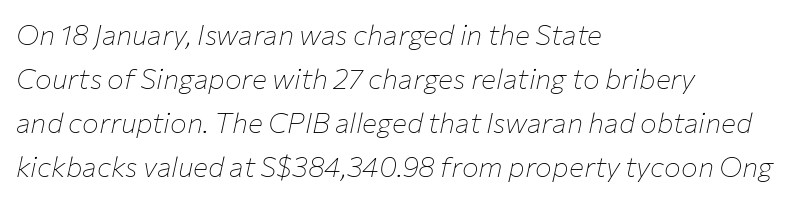
The image shows 28 px thin type, italic (leaning right); set left-aligned, normal line spacing (1.57x), normal letter spacing, not underlined; low stroke contrast and a medium x-height.
